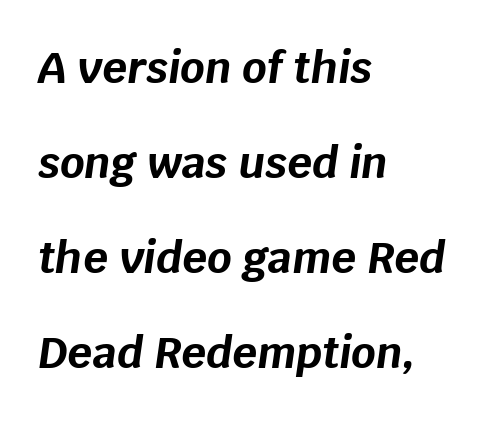
{"italic": "yes", "lean": "right", "slant_degrees": 8, "bold": "yes", "weight": "bold", "width": "normal", "stroke_contrast": "low", "x_height": "large", "monospaced": "no", "underline": "no", "align": "left", "line_spacing": "loose", "line_spacing_ratio": 2.21, "letter_spacing": "normal", "letter_spacing_em": 0.0, "glyph_px": 43}
